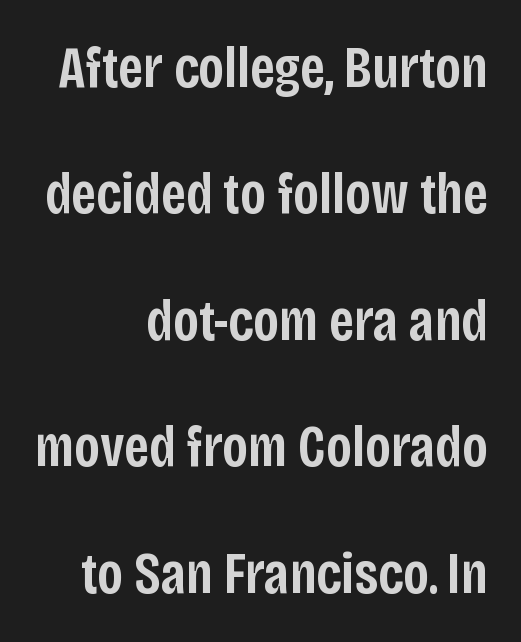
The image shows 58 px semibold, condensed sans-serif type, upright; set right-aligned, loose line spacing (2.18x), normal letter spacing, not underlined; low stroke contrast and a large x-height.
